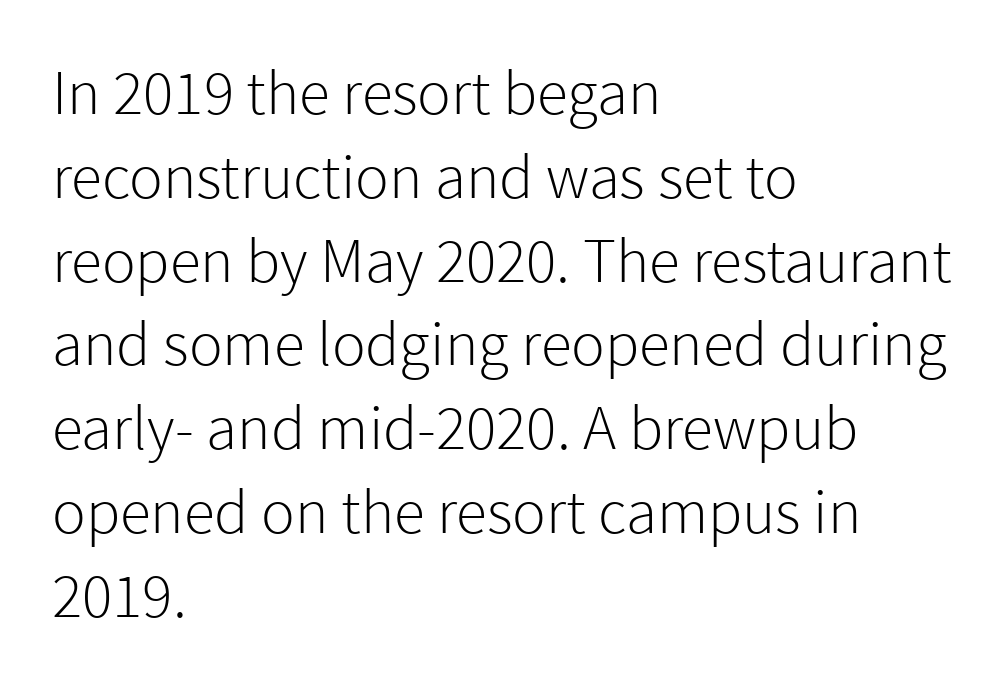
Unlike a traditional serif, this face leaves its strokes unadorned. If you drew a line through each stem, it would be perfectly vertical. The font sits on the lighter half of the weight spectrum, regular included. The text block is weighted toward the left margin, trailing off unevenly rightward.
